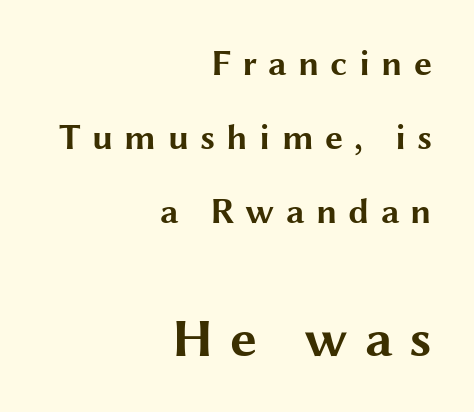
Q: Is the text bold? A: Yes.
Q: Is the text italic (slanted)? A: No, it is upright.
Q: Is the typeface a serif or a sans-serif typeface? A: Sans-serif.
Q: Is the text underlined? A: No.
Q: How is the paragraph aligned? A: Right-aligned.
Q: Is the spacing between letters normal or unusually wide? A: Unusually wide.
Q: Is the spacing between lines tight, normal or loose? A: Loose.
Q: Which block of text is set in a larger size, the first (top) or the second (bottom)? A: The second (bottom) one.
Q: Width (condensed, normal, or wide)? A: Wide.
Q: Stroke contrast? A: Medium.
Q: x-height? A: Medium.
Q: Monospaced? A: No.
